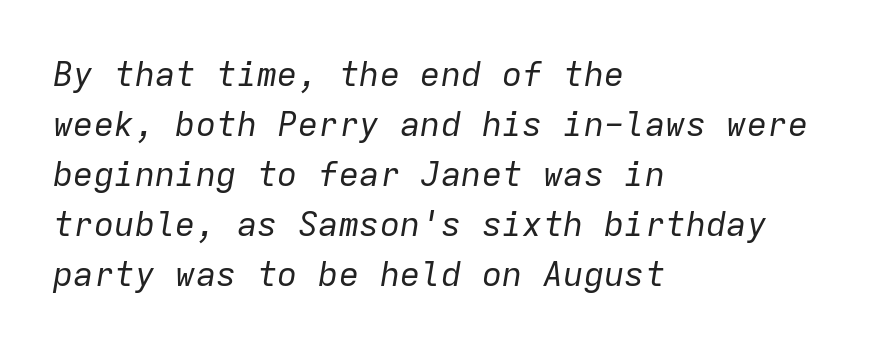
Q: Is the text bold? A: No.
Q: Is the text italic (slanted)? A: Yes, it leans right by about 9 degrees.
Q: Is the text underlined? A: No.
Q: How is the paragraph aligned? A: Left-aligned.
Q: Is the spacing between letters normal or unusually wide? A: Normal.
Q: Is the spacing between lines tight, normal or loose? A: Normal.
Q: Width (condensed, normal, or wide)? A: Normal.
Q: Stroke contrast? A: Low.
Q: x-height? A: Medium.
Q: Monospaced? A: Yes.
